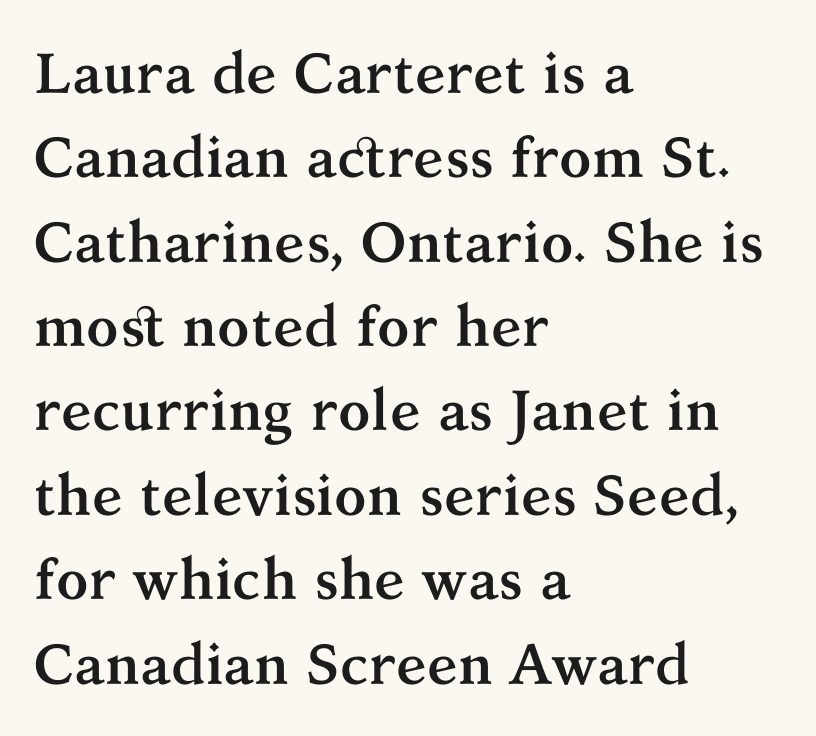
{"serif": "yes", "italic": "no", "bold": "yes", "weight": "semibold", "width": "normal", "stroke_contrast": "medium", "x_height": "medium", "monospaced": "no", "underline": "no", "align": "left", "line_spacing": "normal", "line_spacing_ratio": 1.48, "letter_spacing": "normal", "letter_spacing_em": 0.0, "glyph_px": 57}
